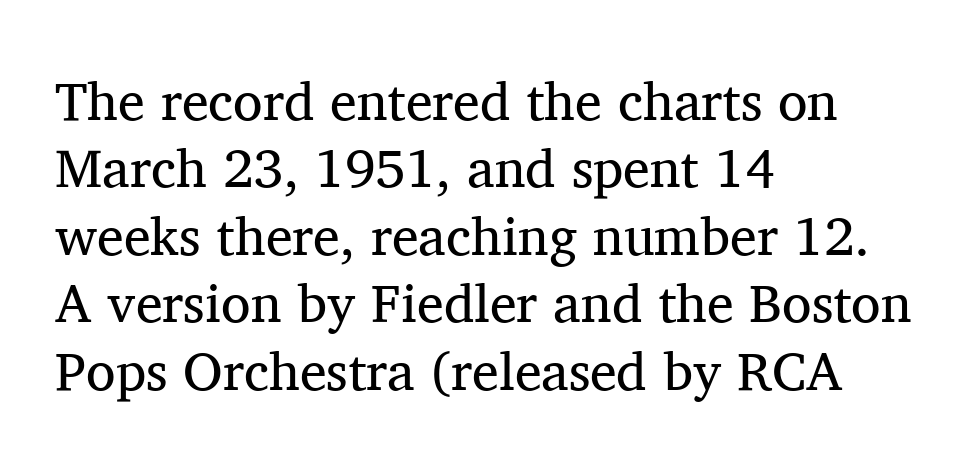
Only glyphs here, with clear space below each row. Proportional: the letters do not fall into vertical columns. The weight tops out at a normal text grade. Ascenders rise straight up at ninety degrees.
